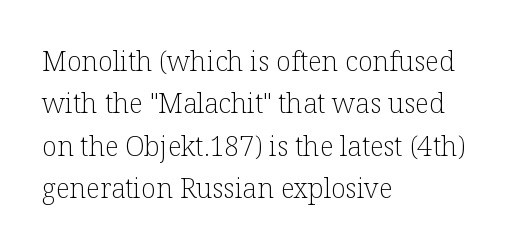
The image shows 27 px text type, upright; set left-aligned, normal line spacing (1.57x), normal letter spacing, not underlined.
